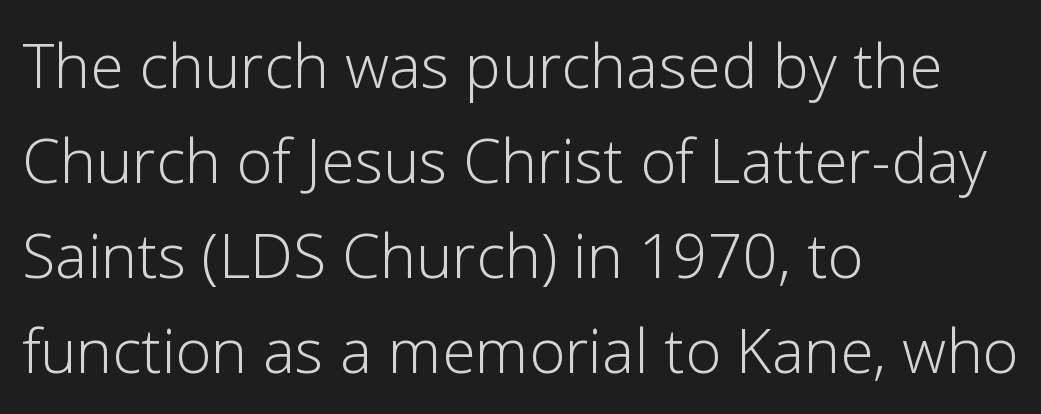
Observe the absence of serifs on each vertical stroke in this sample. A typesetter would call this leading conventional body-copy spacing. Each letter keeps its own natural width here, so spacing adapts to shape. The area under the type is left untouched. Posture: vertical. This rendering uses left alignment, leaving the right contour irregular.
